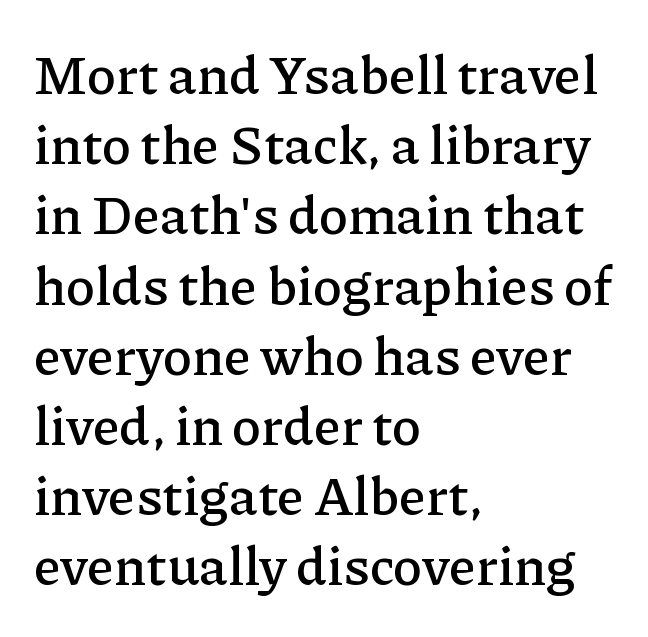
Q: Is the text italic (slanted)? A: No, it is upright.
Q: Is the typeface a serif or a sans-serif typeface? A: Serif.
Q: Is the text underlined? A: No.
Q: How is the paragraph aligned? A: Left-aligned.
Q: Is the spacing between letters normal or unusually wide? A: Normal.
Q: Is the spacing between lines tight, normal or loose? A: Normal.
Q: Width (condensed, normal, or wide)? A: Normal.
Q: Stroke contrast? A: Low.
Q: x-height? A: Medium.
Q: Monospaced? A: No.
